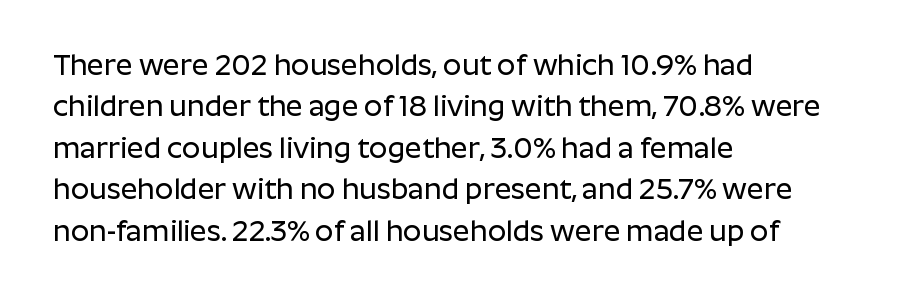
The image shows 29 px sans-serif type, upright; set left-aligned, normal line spacing (1.43x), normal letter spacing, not underlined; low stroke contrast and a medium x-height.
